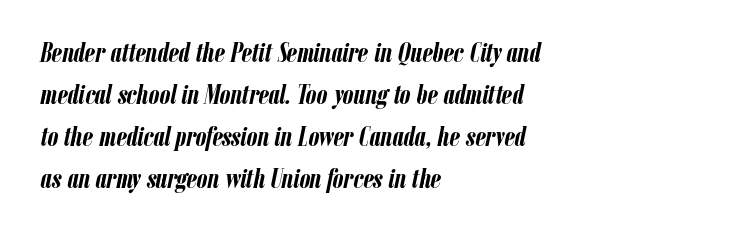
These lines keep a tight, regular rhythm from letter to letter. The line-height multiplier appears to be the usual default. The passage shown is not underscored anywhere. Leftover space on each line is placed entirely after the last word. Compared with an ordinary text face, these strokes are far heavier — a full bold. An italicized treatment has been applied to the whole sample.
